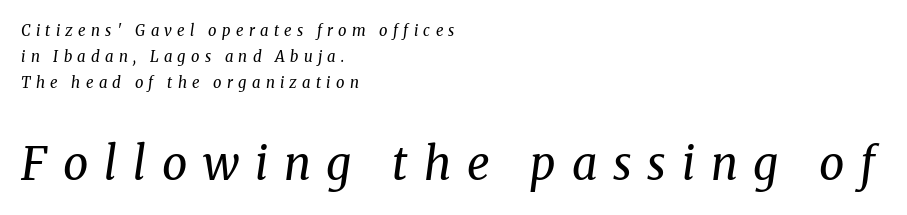
{"serif": "yes", "italic": "yes", "lean": "right", "slant_degrees": 8, "bold": "no", "weight": "regular", "width": "normal", "stroke_contrast": "medium", "x_height": "medium", "monospaced": "no", "underline": "no", "align": "left", "line_spacing_ratio": 1.74, "letter_spacing": "wide", "letter_spacing_em": 0.35, "larger_block": "second", "size_ratio": 3.0, "glyph_px": 45}
